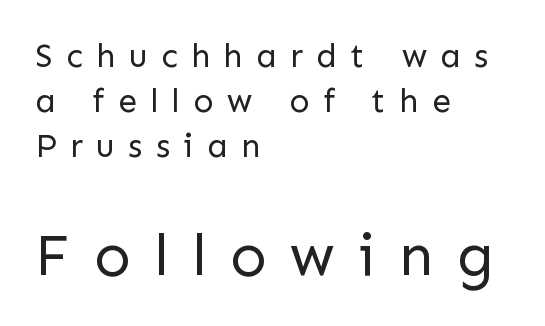
Every row of glyphs begins at an identical x-position on the left. Quick note: interline space is typical. Is the type heavy? It reads as light-to-regular instead. The glyphs are unaccompanied by any horizontal stroke below them.
